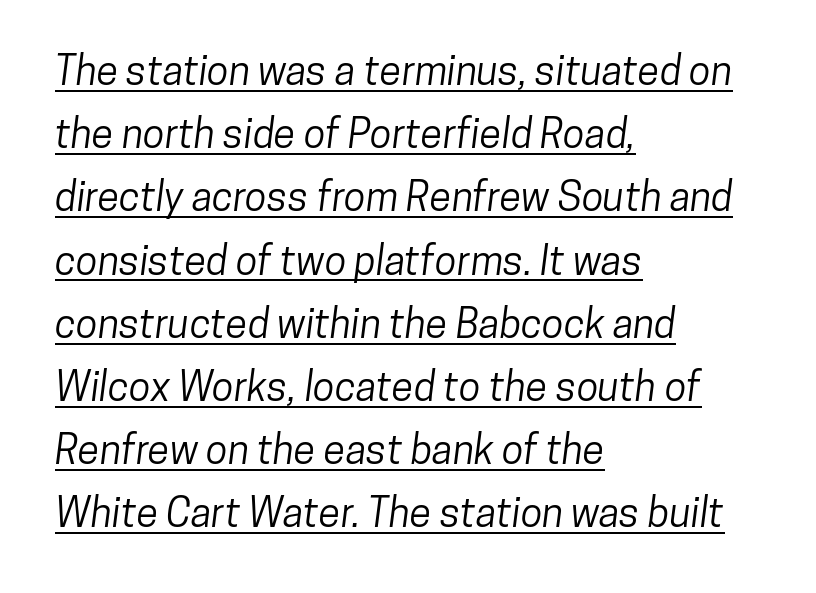
The image shows 40 px condensed sans-serif type; set left-aligned, normal line spacing (1.58x), normal letter spacing, underlined; low stroke contrast and a medium x-height.
